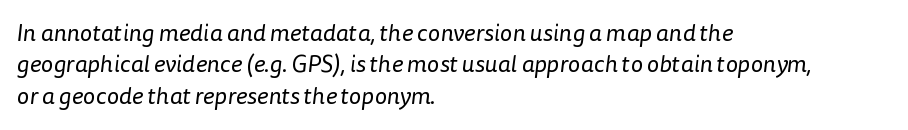
{"bold": "no", "underline": "no", "align": "left", "line_spacing": "normal", "line_spacing_ratio": 1.31, "letter_spacing": "normal", "letter_spacing_em": 0.0, "glyph_px": 24}
